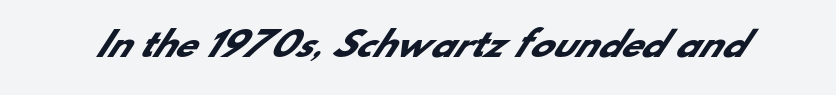
{"serif": "no", "bold": "yes", "weight": "heavy", "width": "normal", "stroke_contrast": "low", "x_height": "small", "monospaced": "no", "underline": "no", "letter_spacing": "normal", "letter_spacing_em": 0.0, "glyph_px": 34}
